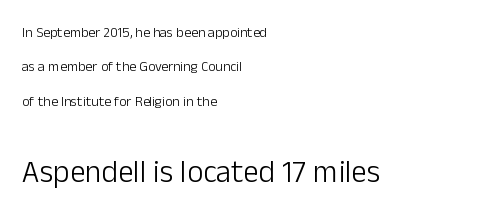
{"serif": "no", "italic": "no", "bold": "no", "weight": "light", "width": "normal", "stroke_contrast": "low", "x_height": "medium", "monospaced": "no", "underline": "no", "align": "left", "line_spacing": "loose", "line_spacing_ratio": 2.45, "letter_spacing": "normal", "letter_spacing_em": 0.0, "larger_block": "second", "size_ratio": 2.21, "glyph_px": 31}
